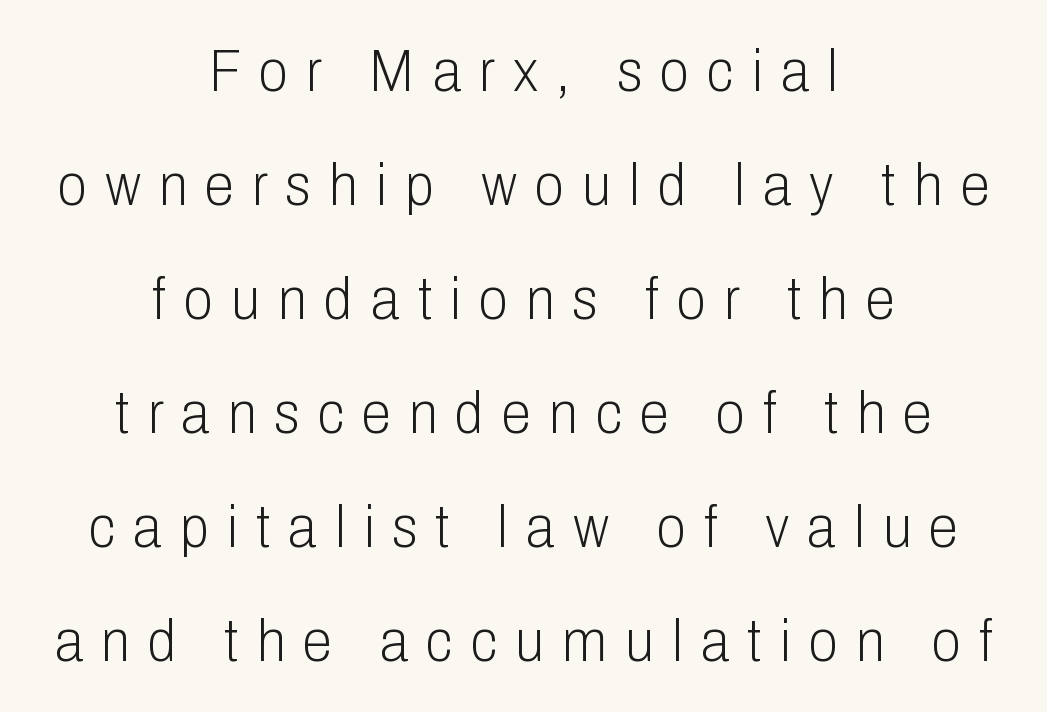
The image shows 60 px light, condensed sans-serif type, upright; set centered, loose line spacing (1.9x), unusually wide letter spacing (+0.3 em), not underlined; low stroke contrast and a medium x-height.
